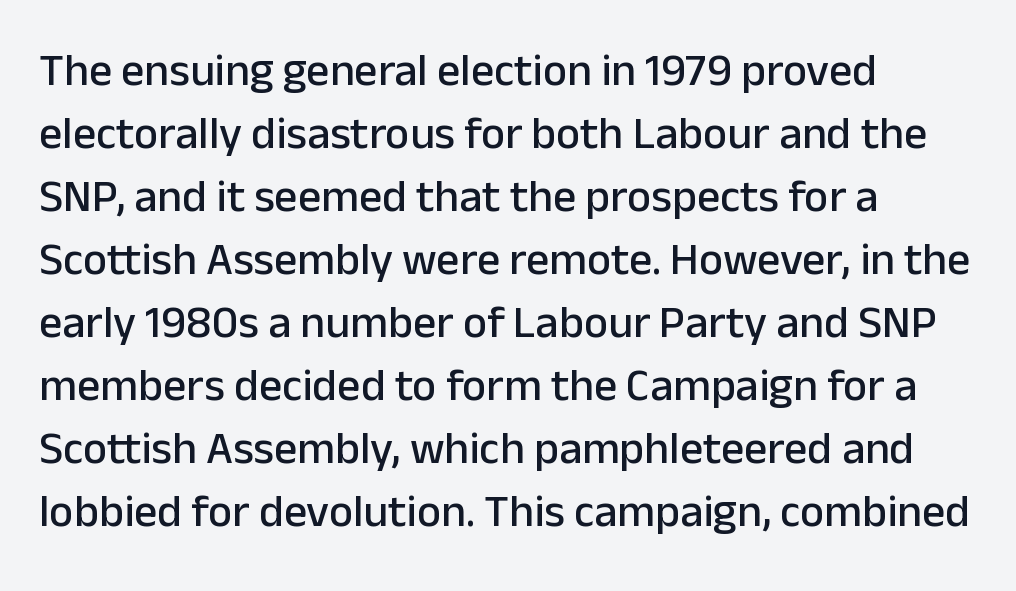
Quick note: underline off. The compositor pushed each line to the left boundary. Vertical strokes here are truly vertical. The face used here is proportionally spaced, like ordinary book or web type. A typesetter would call this leading conventional body-copy spacing.
